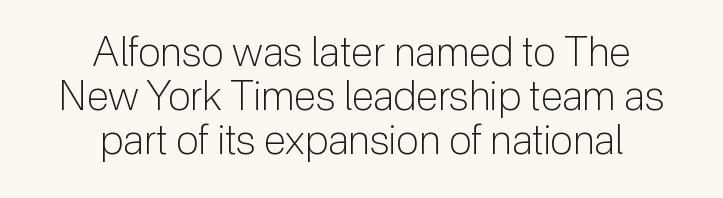
{"serif": "no", "italic": "no", "bold": "no", "weight": "light", "width": "normal", "stroke_contrast": "low", "x_height": "medium", "monospaced": "no", "underline": "no", "align": "center", "line_spacing": "tight", "line_spacing_ratio": 1.07, "letter_spacing": "normal", "letter_spacing_em": 0.0, "glyph_px": 41}
